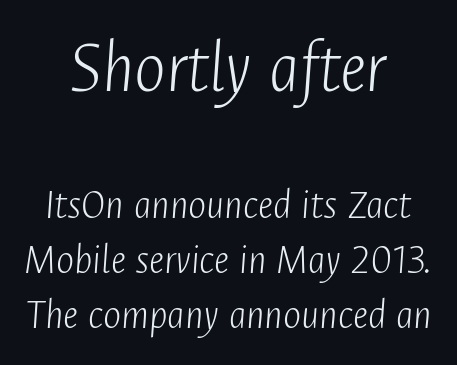
The image shows 75 px light, condensed type, italic (leaning right); set centered, normal line spacing (1.28x), normal letter spacing, not underlined; the first (top) block is 1.74x larger; low stroke contrast and a medium x-height.
